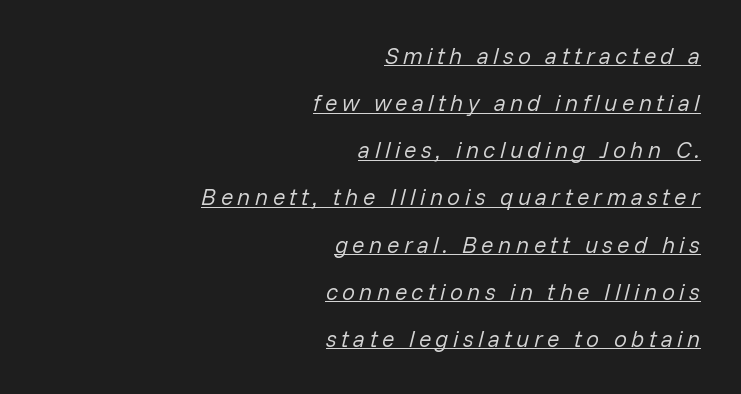
The image shows 23 px text type, italic (leaning right); set right-aligned, loose line spacing (2.05x), underlined.
